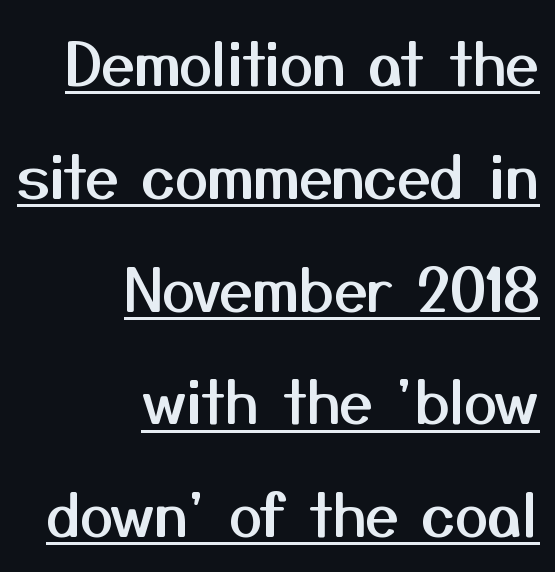
A typesetter would call this proportional, since set widths differ per character. A typographer would call this underscored text. Between one letter and the next there's only the usual sliver of space. The passage shown is typeset with a sans-serif family. Where is the straight margin? On the right.
